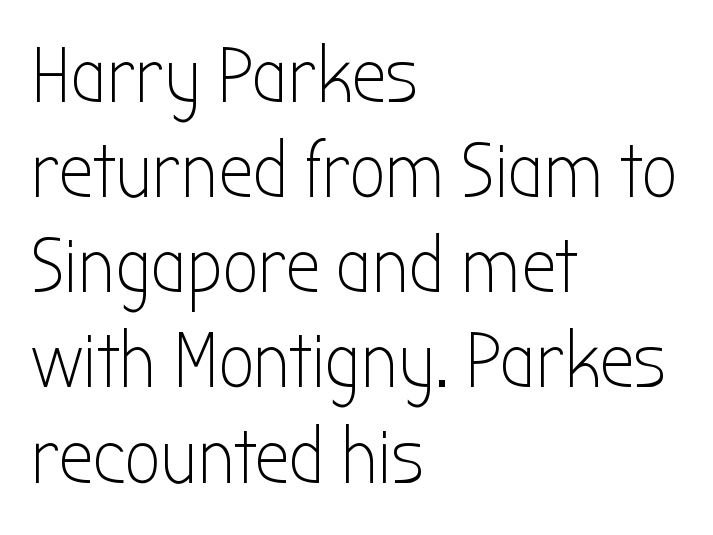
{"serif": "no", "italic": "no", "bold": "no", "weight": "light", "width": "condensed", "stroke_contrast": "low", "x_height": "medium", "monospaced": "no", "underline": "no", "align": "left", "line_spacing_ratio": 1.22, "letter_spacing": "normal", "letter_spacing_em": 0.0, "glyph_px": 78}
